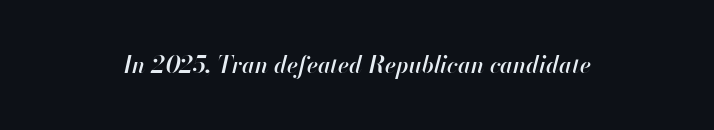
Q: Is the text bold? A: Semi-bold.
Q: Is the text italic (slanted)? A: Yes, it leans right by about 13 degrees.
Q: Is the text underlined? A: No.
Q: Is the spacing between letters normal or unusually wide? A: Normal.
